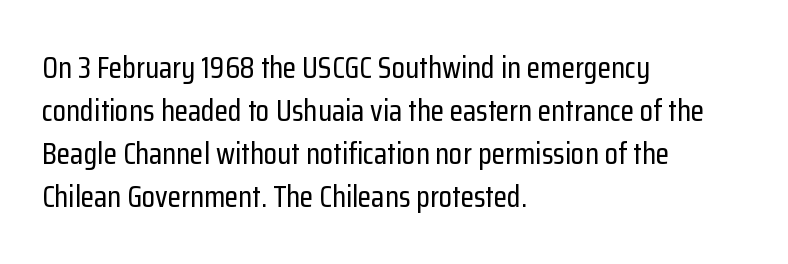
Do the letters lean? They stand straight. You could call the tracking neutral — neither tight nor loose. Any mark beneath the type? The region is blank. Students, observe: this is what conventionally led text looks like. Reading down the block, your eye returns to a fixed left position each line.
